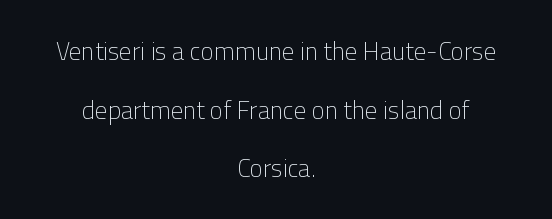
The image shows 25 px text type, upright; set centered, loose line spacing (2.35x), normal letter spacing, not underlined.
